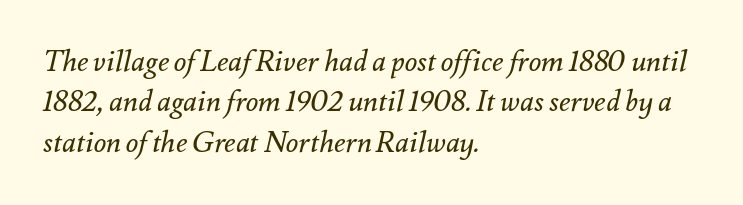
{"italic": "yes", "lean": "right", "slant_degrees": 12, "bold": "no", "weight": "regular", "width": "normal", "stroke_contrast": "medium", "x_height": "small", "monospaced": "no", "underline": "no", "align": "left", "line_spacing": "normal", "line_spacing_ratio": 1.39, "letter_spacing": "normal", "letter_spacing_em": 0.0, "glyph_px": 29}
